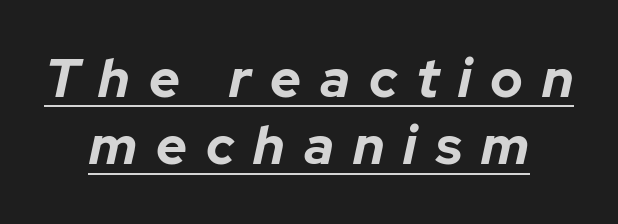
{"italic": "yes", "lean": "right", "slant_degrees": 12, "bold": "yes", "weight": "bold", "width": "normal", "stroke_contrast": "low", "x_height": "medium", "monospaced": "no", "underline": "yes", "align": "center", "line_spacing": "normal", "line_spacing_ratio": 1.25, "letter_spacing": "wide", "letter_spacing_em": 0.35, "glyph_px": 54}
